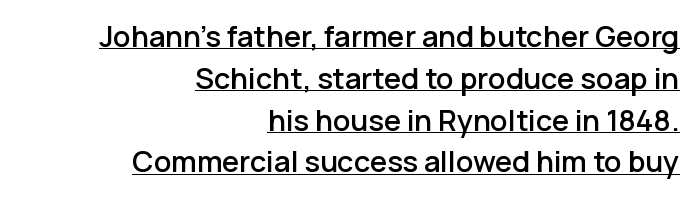
The image shows 29 px sans-serif type, upright; set right-aligned, normal line spacing (1.44x), normal letter spacing, underlined; low stroke contrast and a medium x-height.
